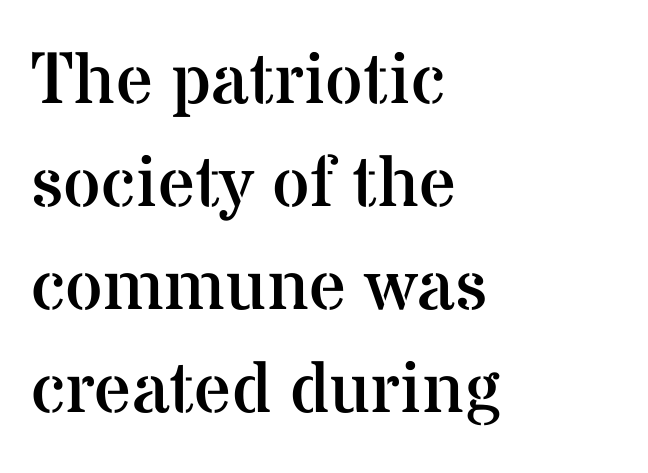
The image shows 73 px regular-weight serif type, upright; set left-aligned, normal line spacing (1.41x), normal letter spacing, not underlined; medium stroke contrast and a medium x-height.
